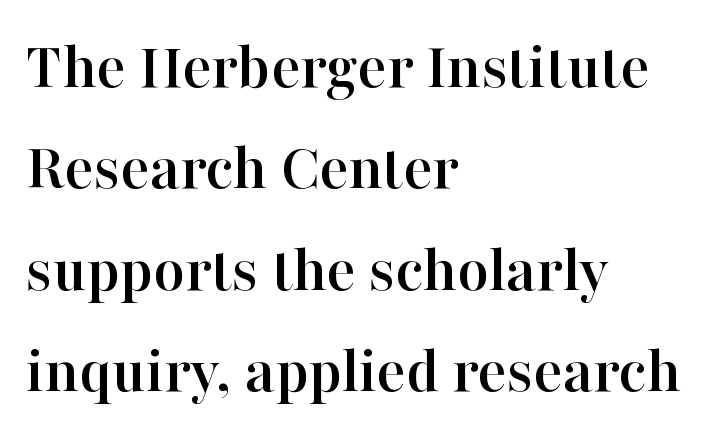
{"serif": "yes", "italic": "no", "width": "normal", "stroke_contrast": "high", "x_height": "medium", "monospaced": "no", "underline": "no", "align": "left", "line_spacing": "normal", "line_spacing_ratio": 1.49, "letter_spacing": "normal", "letter_spacing_em": 0.0, "glyph_px": 68}
